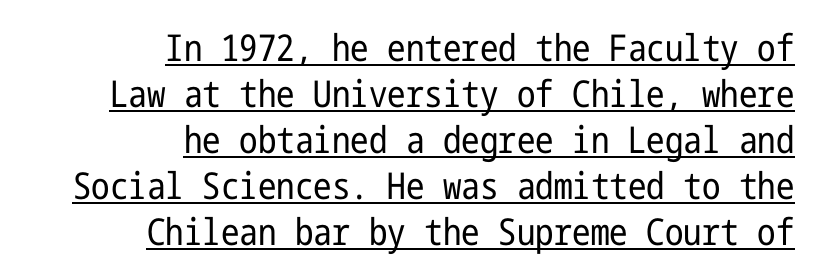
Q: Is the text bold? A: No.
Q: Is the text italic (slanted)? A: No, it is upright.
Q: Is the typeface a serif or a sans-serif typeface? A: Sans-serif.
Q: Is the text underlined? A: Yes.
Q: How is the paragraph aligned? A: Right-aligned.
Q: Is the spacing between letters normal or unusually wide? A: Normal.
Q: Width (condensed, normal, or wide)? A: Condensed.
Q: Stroke contrast? A: Low.
Q: x-height? A: Medium.
